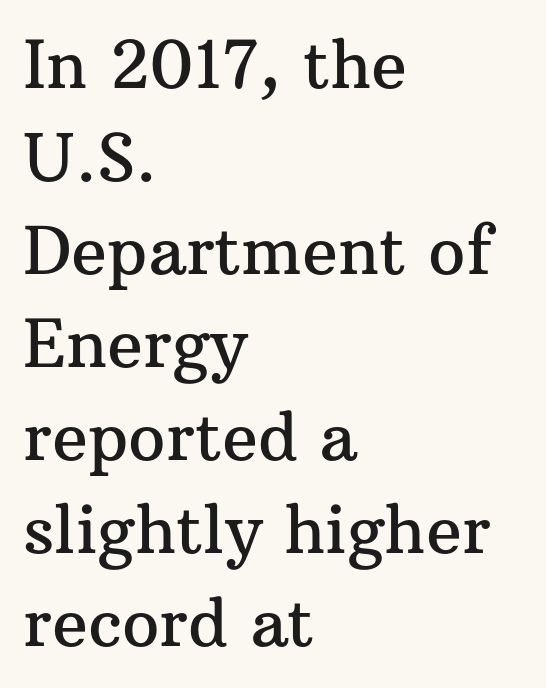
The image shows 66 px serif type, upright; set left-aligned, normal line spacing (1.41x), normal letter spacing, not underlined; medium stroke contrast and a medium x-height.
